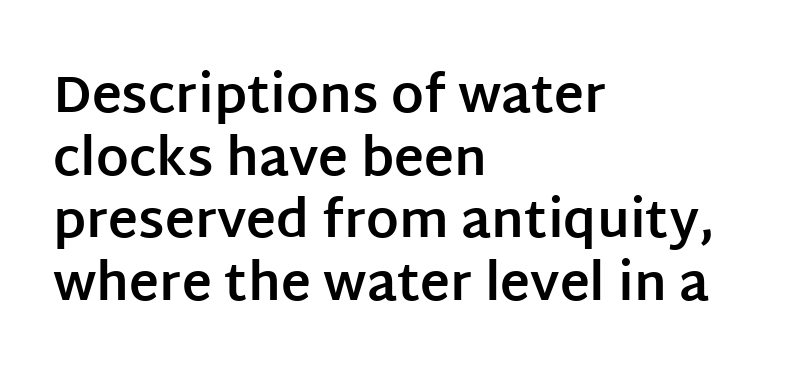
Unlike a traditional serif, this face leaves its strokes unadorned. This is the regular roman posture of the typeface. I'd describe the lettering as bold — thick and assertive. Each letter keeps its own natural width here, so spacing adapts to shape. A student would call this left alignment; a typographer would say flush left, rag right. The face used here is rendered with its standard letterfit.
